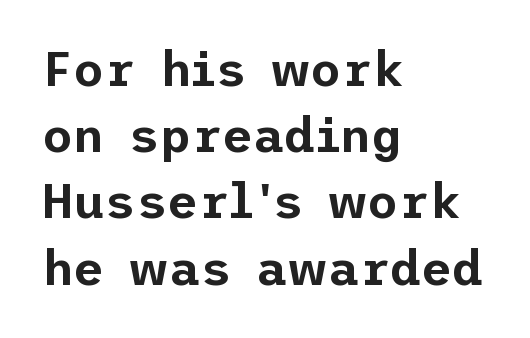
The image shows 48 px sans-serif type, upright; set left-aligned, normal line spacing (1.38x), normal letter spacing, not underlined; low stroke contrast and a medium x-height.
